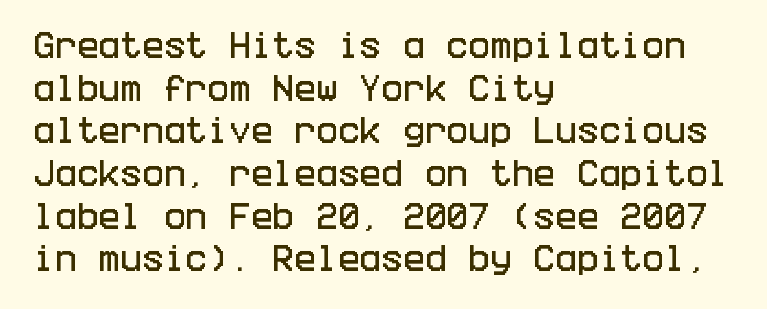
The image shows 29 px condensed sans-serif type, upright; set left-aligned, normal line spacing (1.47x), normal letter spacing, not underlined; low stroke contrast and a large x-height.
